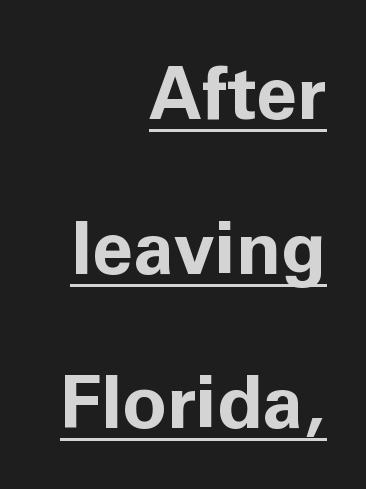
Q: Is the text bold? A: Yes.
Q: Is the text italic (slanted)? A: No, it is upright.
Q: Is the typeface a serif or a sans-serif typeface? A: Sans-serif.
Q: Is the text underlined? A: Yes.
Q: How is the paragraph aligned? A: Right-aligned.
Q: Is the spacing between letters normal or unusually wide? A: Normal.
Q: Is the spacing between lines tight, normal or loose? A: Loose.
Q: Width (condensed, normal, or wide)? A: Normal.
Q: Stroke contrast? A: Low.
Q: x-height? A: Medium.
Q: Monospaced? A: No.
